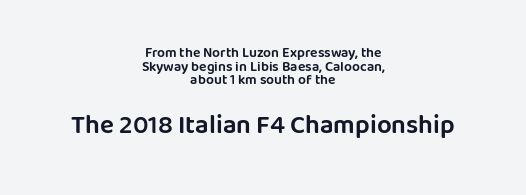
In this sample the second text group is rendered at the bigger scale. In terms of letterspacing, this is plain default setting. Glance below the letters and you will spot only blank space. Posture: straight, roman, zero tilt. The compositor balanced each line on the midline.
